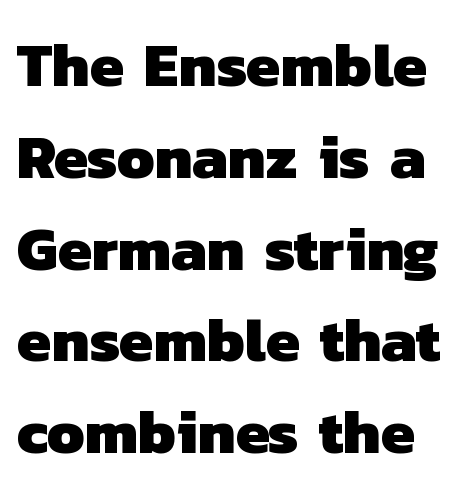
The image shows 62 px heavy sans-serif type; set normal line spacing (1.48x), normal letter spacing, not underlined; low stroke contrast and a medium x-height.
